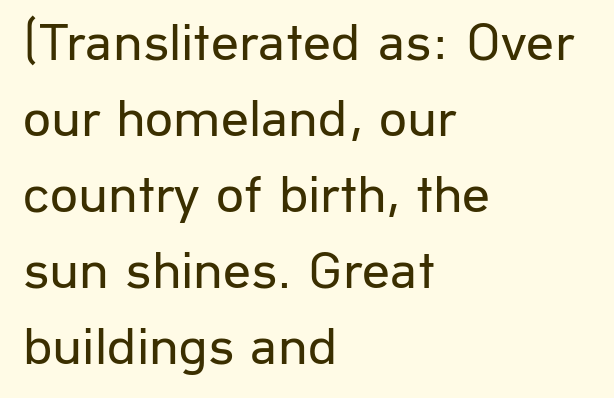
{"serif": "no", "italic": "no", "bold": "no", "weight": "regular", "width": "normal", "stroke_contrast": "low", "x_height": "medium", "monospaced": "no", "underline": "no", "align": "left", "line_spacing": "normal", "line_spacing_ratio": 1.38, "letter_spacing": "normal", "letter_spacing_em": 0.0, "glyph_px": 55}
